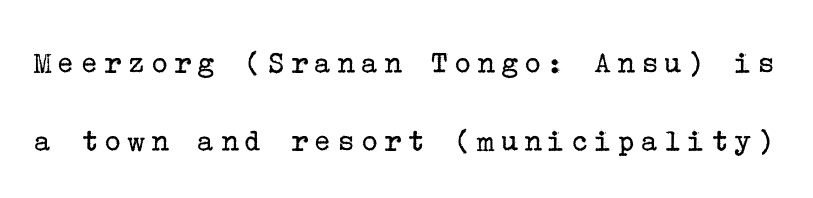
Q: Is the text bold? A: No.
Q: Is the text italic (slanted)? A: No, it is upright.
Q: Is the typeface a serif or a sans-serif typeface? A: Serif.
Q: Is the text underlined? A: No.
Q: Is the spacing between lines tight, normal or loose? A: Loose.
Q: Width (condensed, normal, or wide)? A: Normal.
Q: Stroke contrast? A: Low.
Q: x-height? A: Medium.
